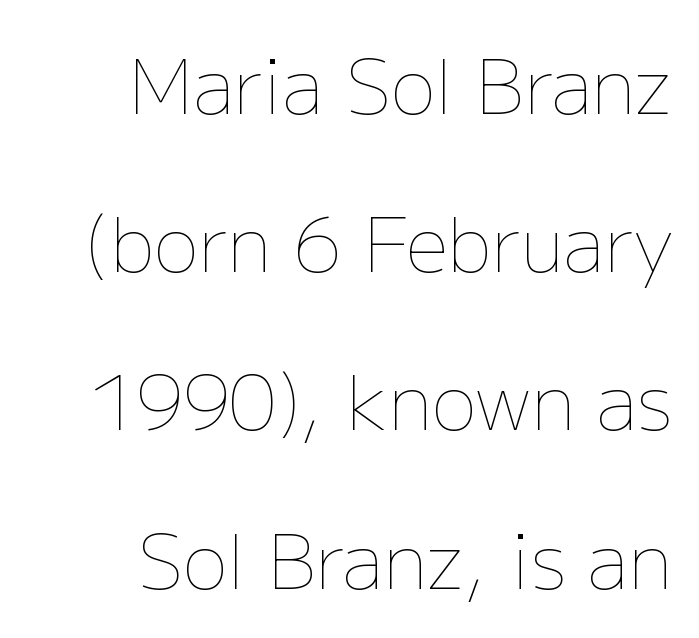
{"italic": "no", "bold": "no", "weight": "thin", "width": "normal", "stroke_contrast": "low", "x_height": "medium", "monospaced": "no", "underline": "no", "align": "right", "line_spacing": "loose", "line_spacing_ratio": 2.11, "letter_spacing": "normal", "letter_spacing_em": 0.0, "glyph_px": 75}
